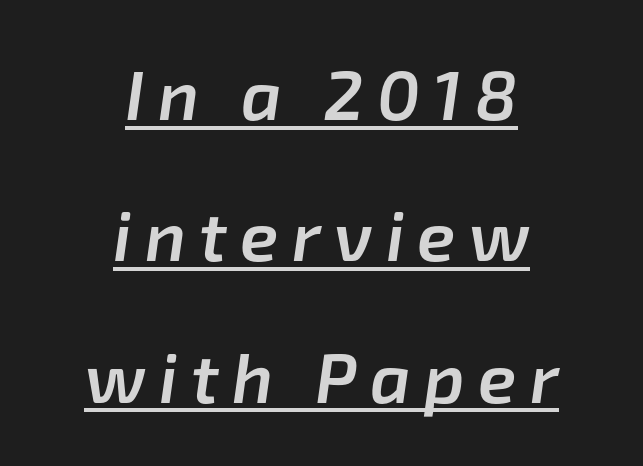
{"italic": "yes", "lean": "right", "slant_degrees": 8, "bold": "semi", "weight": "semibold", "width": "normal", "stroke_contrast": "low", "x_height": "medium", "monospaced": "no", "underline": "yes", "align": "center", "line_spacing": "loose", "line_spacing_ratio": 2.02, "glyph_px": 70}
